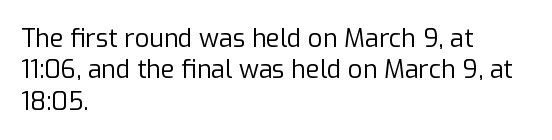
{"italic": "no", "bold": "no", "underline": "no", "align": "left", "line_spacing": "normal", "line_spacing_ratio": 1.26, "letter_spacing": "normal", "letter_spacing_em": 0.0, "glyph_px": 25}
